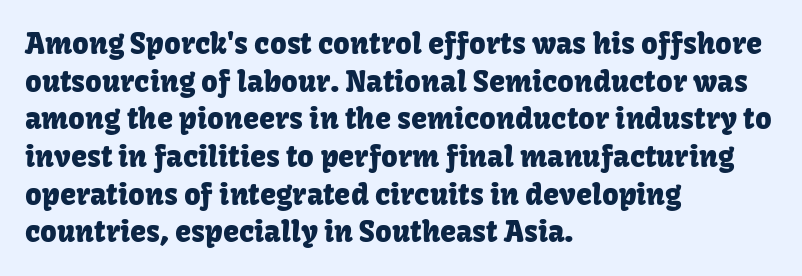
You could not count columns in this text — the font is proportionally spaced. The ragged edge is on the right, which tells us the setting is flush left. The typeface chosen for these lines omits serifs. Lines of text with bare space underneath.
